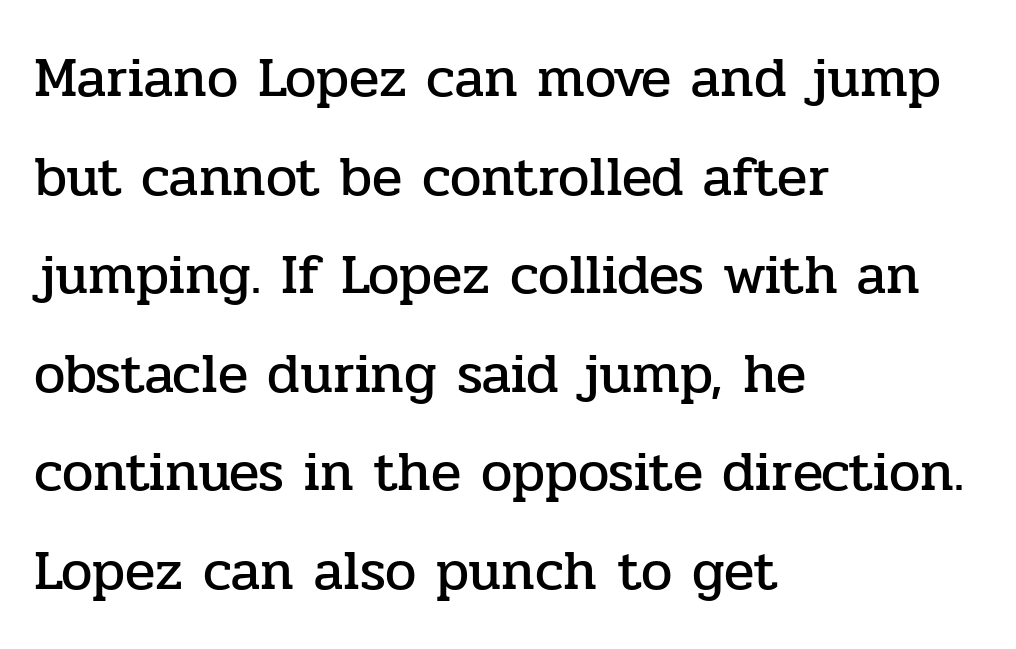
The image shows 56 px serif type, upright; set left-aligned, line spacing 1.76x, normal letter spacing, not underlined; low stroke contrast and a medium x-height.
